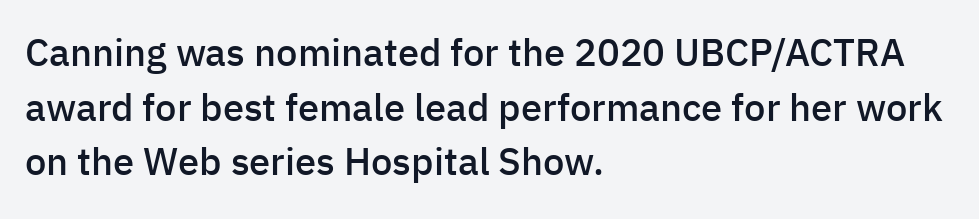
{"serif": "no", "italic": "no", "bold": "semi", "weight": "semibold", "width": "normal", "stroke_contrast": "low", "x_height": "medium", "monospaced": "no", "underline": "no", "align": "left", "line_spacing": "normal", "line_spacing_ratio": 1.44, "letter_spacing": "normal", "letter_spacing_em": 0.0, "glyph_px": 38}
